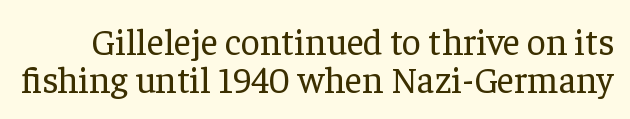
Q: Is the text bold? A: No.
Q: Is the text italic (slanted)? A: No, it is upright.
Q: Is the typeface a serif or a sans-serif typeface? A: Serif.
Q: Is the text underlined? A: No.
Q: Is the spacing between letters normal or unusually wide? A: Normal.
Q: Is the spacing between lines tight, normal or loose? A: Tight.
Q: Width (condensed, normal, or wide)? A: Normal.
Q: Stroke contrast? A: Low.
Q: x-height? A: Medium.
Q: Monospaced? A: No.
